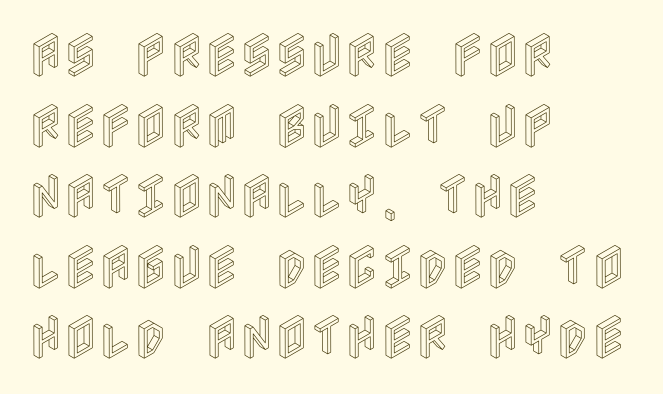
The image shows 48 px condensed type, upright; set left-aligned, normal line spacing (1.47x), normal letter spacing, not underlined; a large x-height.
